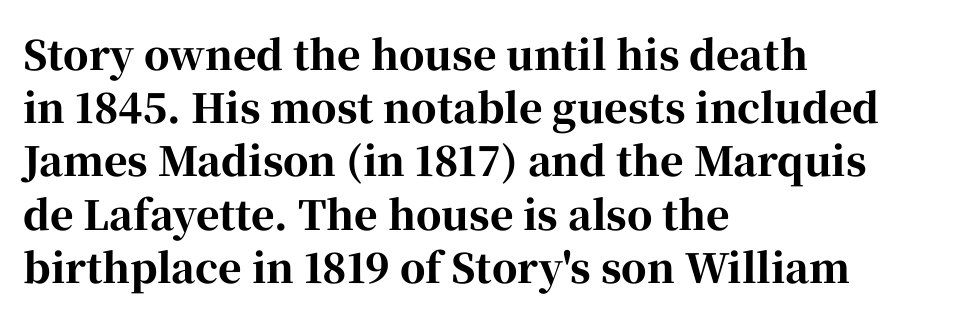
Q: Is the text bold? A: Yes.
Q: Is the text italic (slanted)? A: No, it is upright.
Q: Is the typeface a serif or a sans-serif typeface? A: Serif.
Q: Is the text underlined? A: No.
Q: How is the paragraph aligned? A: Left-aligned.
Q: Is the spacing between letters normal or unusually wide? A: Normal.
Q: Is the spacing between lines tight, normal or loose? A: Normal.
Q: Width (condensed, normal, or wide)? A: Normal.
Q: Stroke contrast? A: High.
Q: x-height? A: Medium.
Q: Monospaced? A: No.
